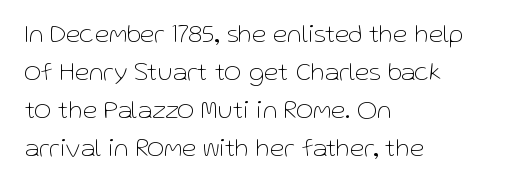
Q: Is the text bold? A: No.
Q: Is the text italic (slanted)? A: No, it is upright.
Q: Is the text underlined? A: No.
Q: How is the paragraph aligned? A: Left-aligned.
Q: Is the spacing between letters normal or unusually wide? A: Normal.
Q: Is the spacing between lines tight, normal or loose? A: Normal.
